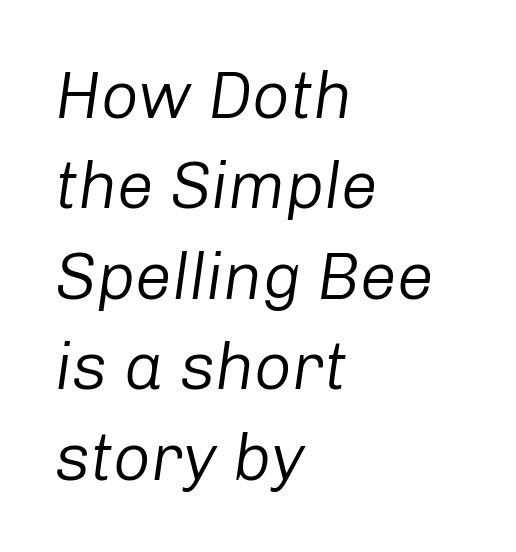
{"italic": "yes", "lean": "right", "slant_degrees": 8, "bold": "no", "weight": "regular", "width": "normal", "stroke_contrast": "low", "x_height": "medium", "monospaced": "no", "underline": "no", "align": "left", "line_spacing": "normal", "line_spacing_ratio": 1.37, "letter_spacing": "normal", "letter_spacing_em": 0.0, "glyph_px": 66}
